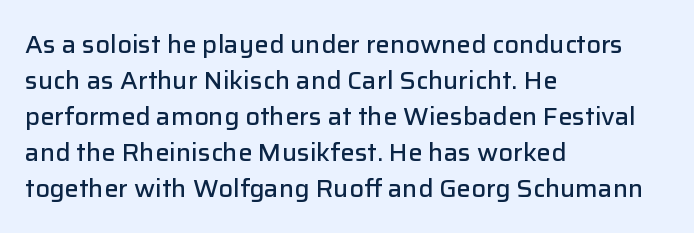
Q: Is the text bold? A: Semi-bold.
Q: Is the text italic (slanted)? A: No, it is upright.
Q: Is the text underlined? A: No.
Q: How is the paragraph aligned? A: Left-aligned.
Q: Is the spacing between letters normal or unusually wide? A: Normal.
Q: Is the spacing between lines tight, normal or loose? A: Normal.
